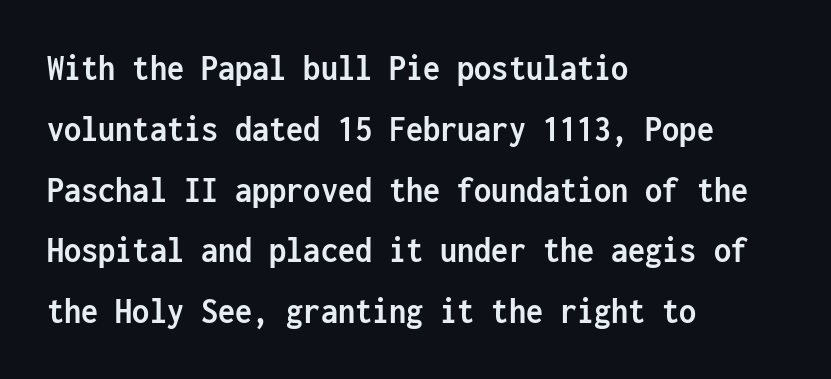
A normal amount of white space separates one row of letters from the next. Characters follow at the spacing the type designer built in. Are there feet on the stems? There aren't — it's a sans. The rendering anchors every line to the left-hand side. In terms of weight, the rendering is a true, heavy bold. These lines were composed using upright roman letters.
